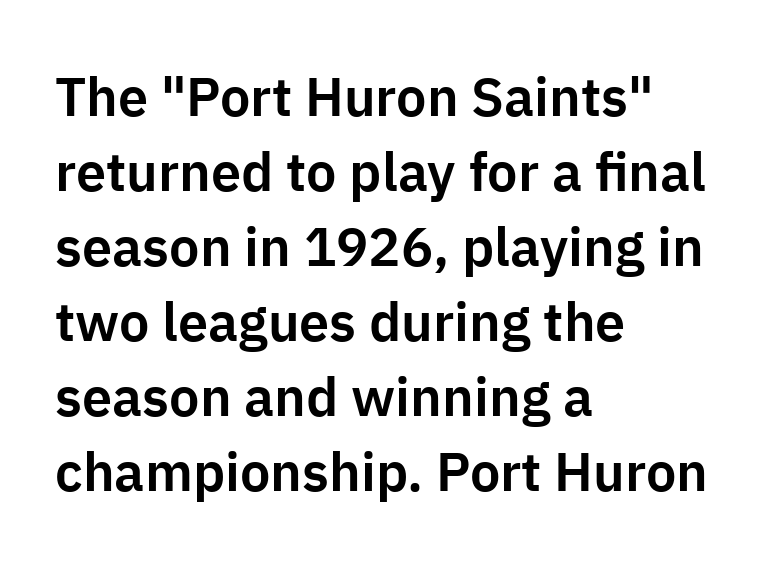
{"serif": "no", "italic": "no", "width": "normal", "stroke_contrast": "low", "x_height": "medium", "monospaced": "no", "underline": "no", "align": "left", "line_spacing": "normal", "line_spacing_ratio": 1.39, "letter_spacing": "normal", "letter_spacing_em": 0.0, "glyph_px": 54}
